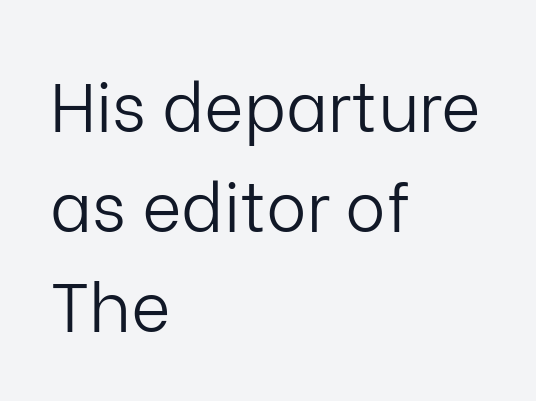
Q: Is the text bold? A: No.
Q: Is the text italic (slanted)? A: No, it is upright.
Q: Is the typeface a serif or a sans-serif typeface? A: Sans-serif.
Q: Is the text underlined? A: No.
Q: How is the paragraph aligned? A: Left-aligned.
Q: Is the spacing between letters normal or unusually wide? A: Normal.
Q: Is the spacing between lines tight, normal or loose? A: Normal.
Q: Width (condensed, normal, or wide)? A: Normal.
Q: Stroke contrast? A: Low.
Q: x-height? A: Medium.
Q: Monospaced? A: No.
